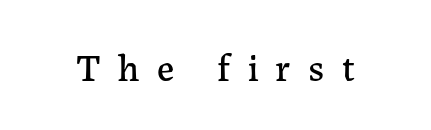
Q: Is the text italic (slanted)? A: No, it is upright.
Q: Is the typeface a serif or a sans-serif typeface? A: Serif.
Q: Is the text underlined? A: No.
Q: Is the spacing between letters normal or unusually wide? A: Unusually wide.
Q: Width (condensed, normal, or wide)? A: Normal.
Q: Stroke contrast? A: Low.
Q: x-height? A: Medium.
Q: Monospaced? A: No.
